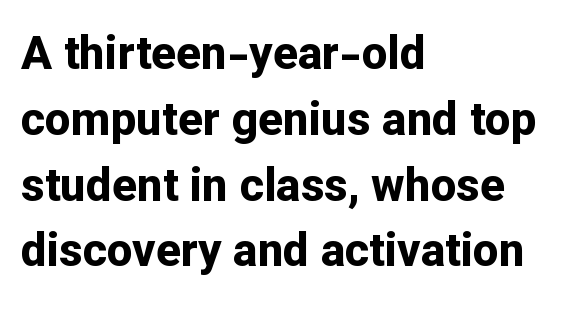
Q: Is the text bold? A: Yes.
Q: Is the text italic (slanted)? A: No, it is upright.
Q: Is the typeface a serif or a sans-serif typeface? A: Sans-serif.
Q: Is the text underlined? A: No.
Q: How is the paragraph aligned? A: Left-aligned.
Q: Is the spacing between letters normal or unusually wide? A: Normal.
Q: Is the spacing between lines tight, normal or loose? A: Normal.
Q: Width (condensed, normal, or wide)? A: Normal.
Q: Stroke contrast? A: Low.
Q: x-height? A: Medium.
Q: Monospaced? A: No.
